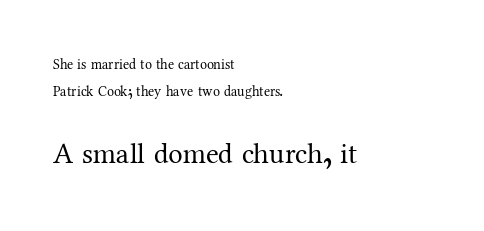
Here the second block reads like a headline and the first like body copy. Whoever set this chose breathing room over compactness in the vertical rhythm. These lines are rendered in a variable-pitch font. The line texture is even and compact thanks to regular tracking. The foot of each line stays bare and open. Every stem runs plumb, perpendicular to the baseline.
